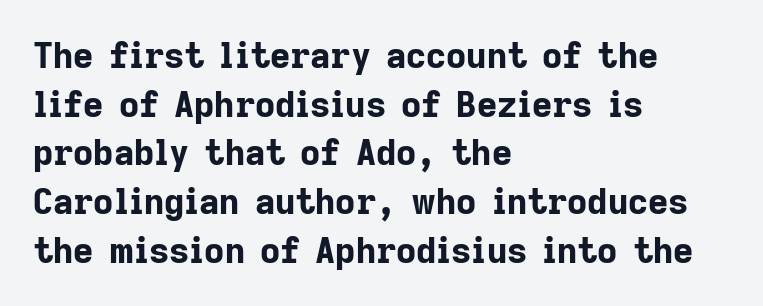
The image shows 35 px bold sans-serif type, upright; set left-aligned, normal line spacing (1.39x), normal letter spacing, not underlined; low stroke contrast and a medium x-height.
